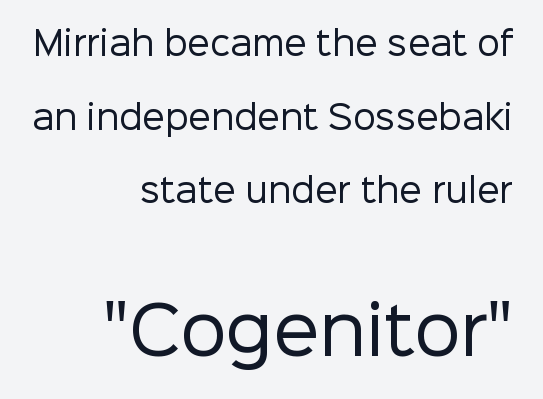
The image shows 65 px regular-weight sans-serif type, upright; set right-aligned, loose line spacing (2.3x), normal letter spacing, not underlined; the second (bottom) block is 2.03x larger; low stroke contrast and a medium x-height.
